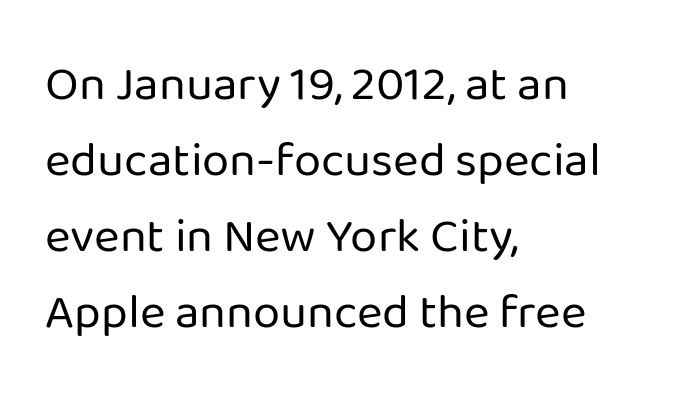
Honestly, the letter spacing is just normal — you wouldn't notice it. Tall strokes in this sample are plumb rather than angled. The face used here is a sans, in the tradition of grotesques and geometrics. The strip under each line holds only bare page. In CSS terms this would be text-align: left. Proportional: the letters do not fall into vertical columns.
